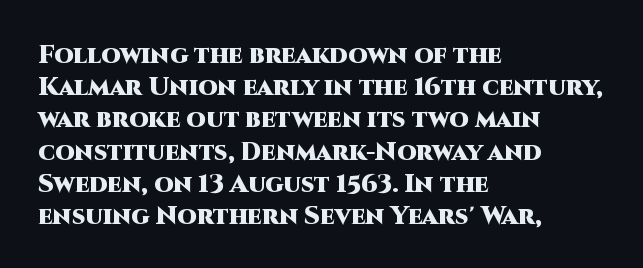
{"italic": "no", "bold": "yes", "underline": "no", "align": "left", "line_spacing": "normal", "line_spacing_ratio": 1.29, "letter_spacing": "normal", "letter_spacing_em": 0.0, "glyph_px": 25}
